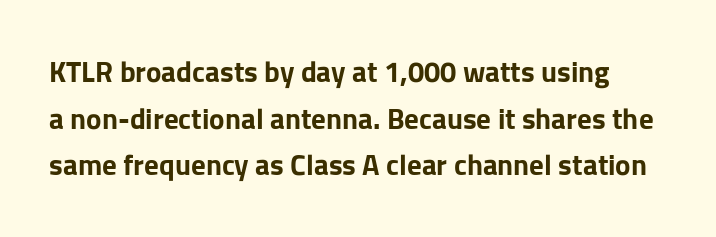
{"serif": "no", "italic": "no", "bold": "yes", "weight": "bold", "width": "normal", "stroke_contrast": "low", "x_height": "medium", "monospaced": "no", "underline": "no", "line_spacing": "normal", "line_spacing_ratio": 1.61, "letter_spacing": "normal", "letter_spacing_em": 0.0, "glyph_px": 29}
